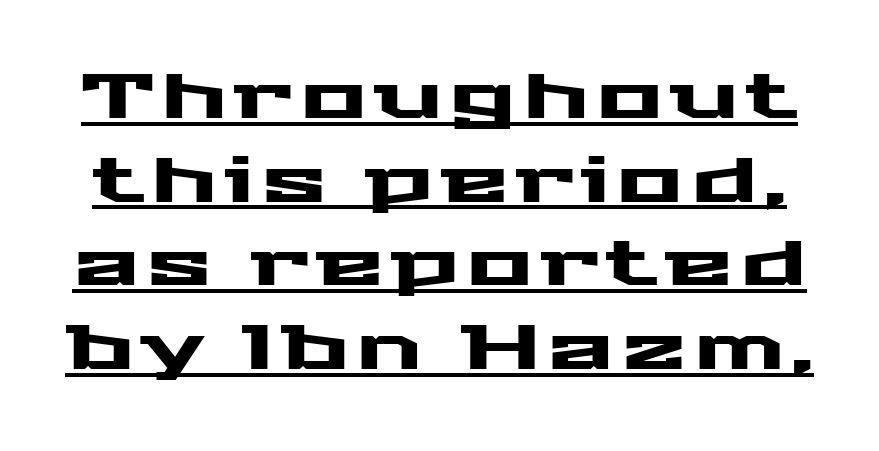
{"serif": "no", "italic": "no", "width": "wide", "stroke_contrast": "medium", "x_height": "medium", "monospaced": "no", "underline": "yes", "line_spacing": "normal", "line_spacing_ratio": 1.35, "glyph_px": 62}
